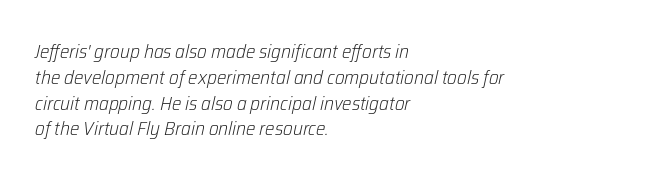
The image shows 20 px text type, italic (leaning right); set left-aligned, normal line spacing (1.29x), normal letter spacing, not underlined.
